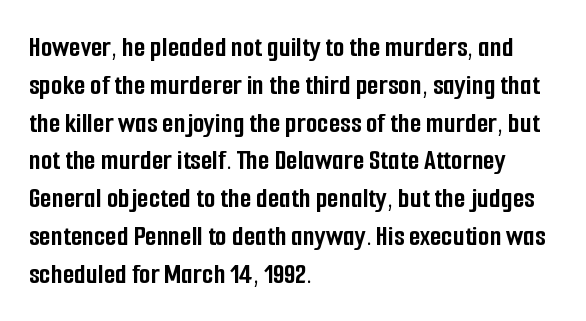
{"serif": "no", "italic": "no", "bold": "yes", "weight": "semibold", "width": "condensed", "stroke_contrast": "low", "x_height": "medium", "monospaced": "no", "underline": "no", "align": "left", "line_spacing": "normal", "line_spacing_ratio": 1.26, "letter_spacing": "normal", "letter_spacing_em": 0.0, "glyph_px": 30}
